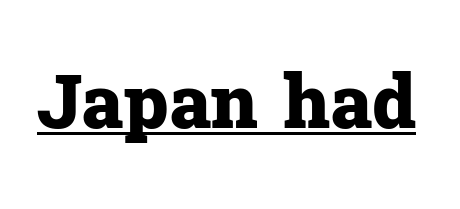
The image shows 74 px heavy serif type, upright; set normal letter spacing, underlined; low stroke contrast and a medium x-height.
